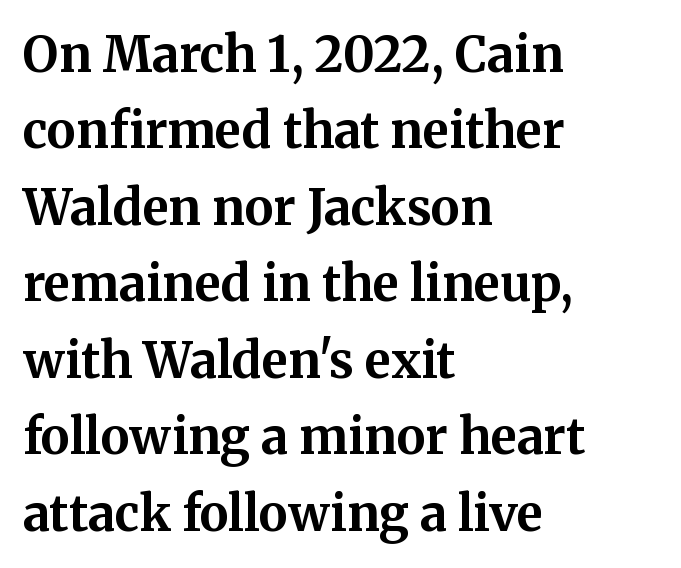
{"serif": "yes", "italic": "no", "bold": "yes", "weight": "bold", "width": "normal", "stroke_contrast": "medium", "x_height": "medium", "monospaced": "no", "underline": "no", "align": "left", "line_spacing": "normal", "line_spacing_ratio": 1.56, "letter_spacing": "normal", "letter_spacing_em": 0.0, "glyph_px": 49}
